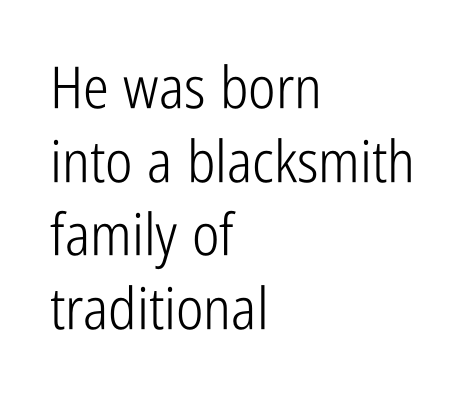
{"serif": "no", "italic": "no", "bold": "no", "weight": "light", "width": "condensed", "stroke_contrast": "low", "x_height": "medium", "monospaced": "no", "underline": "no", "align": "left", "line_spacing": "normal", "line_spacing_ratio": 1.27, "letter_spacing": "normal", "letter_spacing_em": 0.0, "glyph_px": 58}
